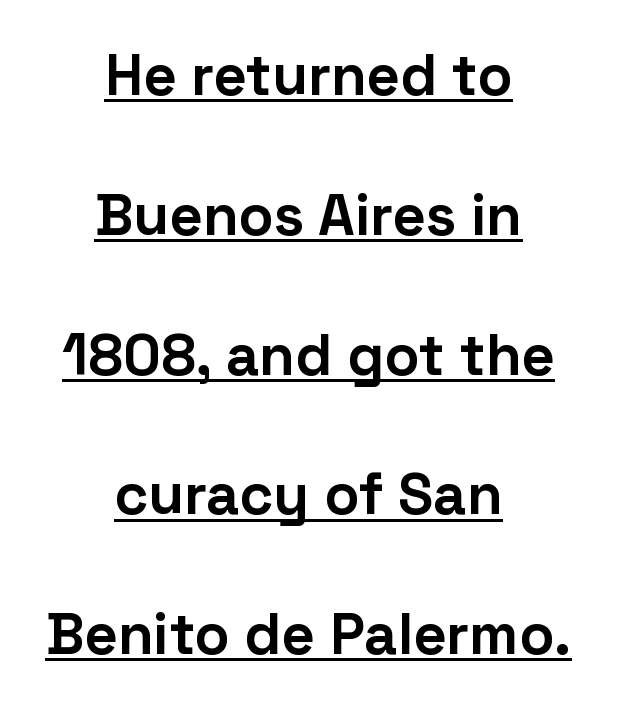
{"serif": "no", "italic": "no", "bold": "yes", "weight": "bold", "width": "normal", "stroke_contrast": "low", "x_height": "medium", "monospaced": "no", "underline": "yes", "align": "center", "line_spacing": "loose", "line_spacing_ratio": 2.41, "letter_spacing": "normal", "letter_spacing_em": 0.0, "glyph_px": 58}
